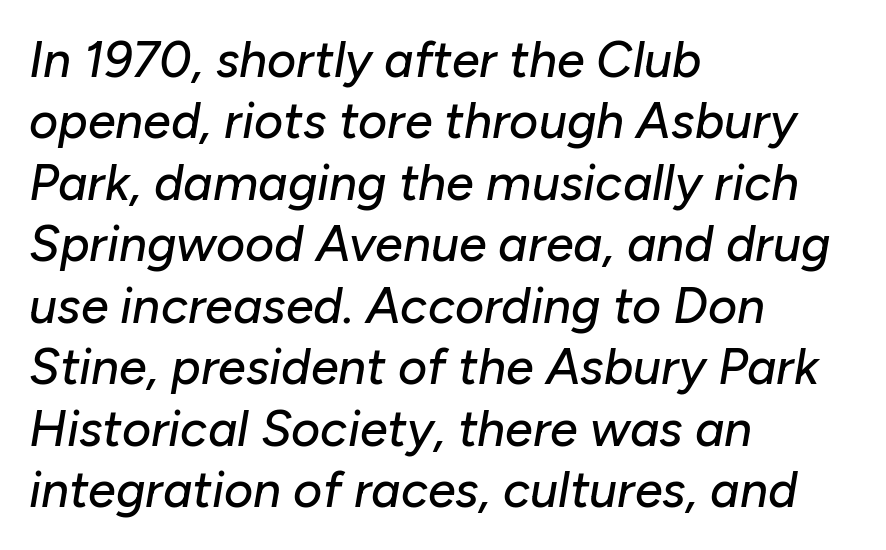
The image shows 50 px text type, italic (leaning right); set left-aligned, line spacing 1.23x, normal letter spacing, not underlined; low stroke contrast and a medium x-height.
